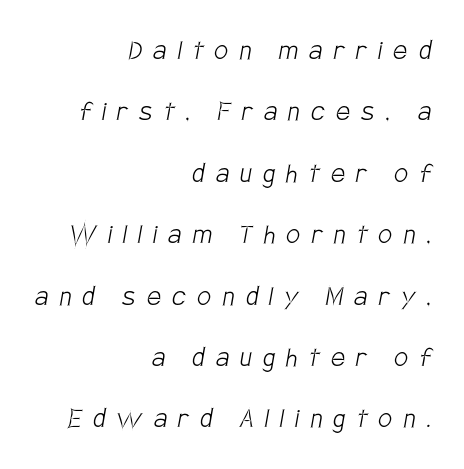
{"serif": "no", "bold": "no", "weight": "light", "width": "condensed", "stroke_contrast": "low", "x_height": "large", "monospaced": "no", "underline": "no", "align": "right", "line_spacing": "loose", "line_spacing_ratio": 1.98, "letter_spacing": "wide", "letter_spacing_em": 0.37, "glyph_px": 31}
